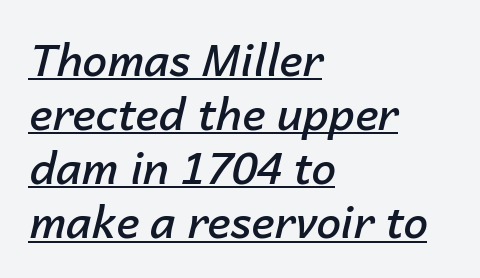
Short note: letters normally spaced. Students, observe the line beneath the letters — that is underlining. A fair bit of extra ink — the face is semibold, not bold. Here the designer chose a conventional face with non-uniform glyph widths. Horizontal alignment here is leftward, the default for most running prose.
